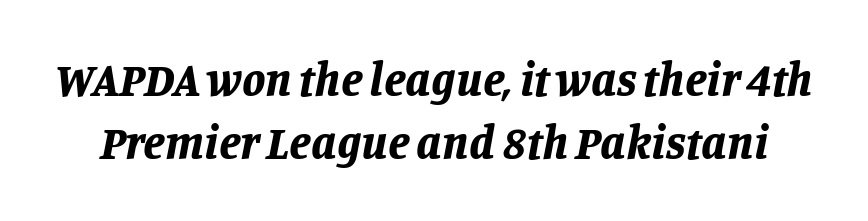
Q: Is the text bold? A: Yes.
Q: Is the text italic (slanted)? A: Yes, it leans right by about 11 degrees.
Q: Is the text underlined? A: No.
Q: Is the spacing between letters normal or unusually wide? A: Normal.
Q: Is the spacing between lines tight, normal or loose? A: Normal.
Q: Width (condensed, normal, or wide)? A: Normal.
Q: Stroke contrast? A: Low.
Q: x-height? A: Large.
Q: Monospaced? A: No.
